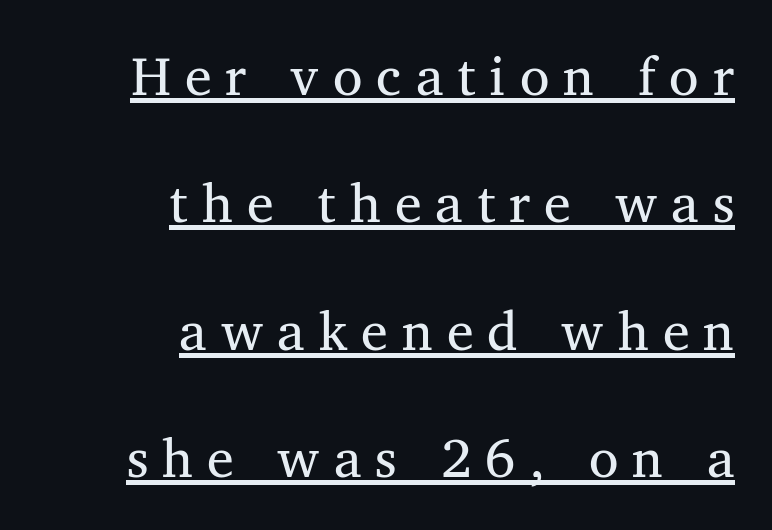
Caption: lettering with a line underneath. Is the block centered? No — it sits flush against the right margin. Spacing between characters has been opened up far beyond the box default. The letters carry serifs — small finishing strokes at the ends of their stems. A roman cut, with each character standing at attention. A typesetter would call this leading open, well beyond the default.
